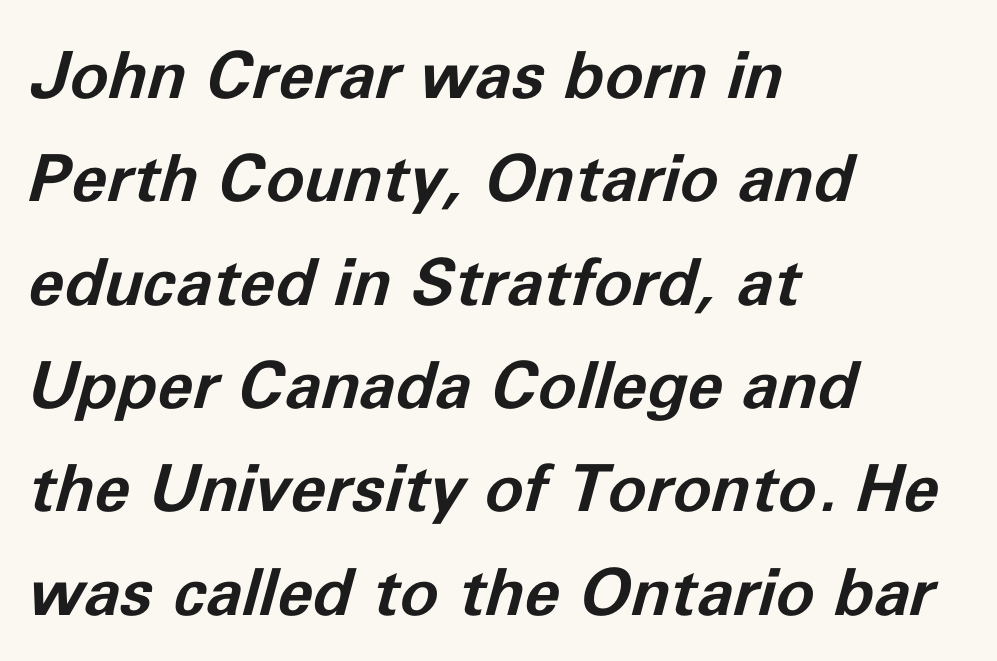
The block of text has a typical density, with ordinary space between rows. This sample uses plain, unmodified letter spacing. Every character sits at an angle, as italics do. A typesetter would call this proportional, since set widths differ per character.
